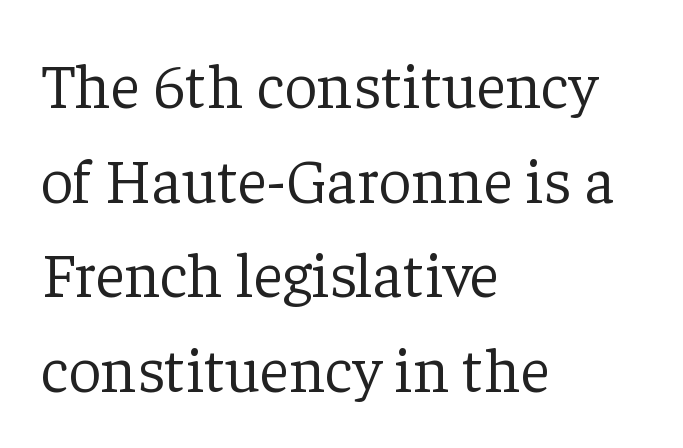
The image shows 64 px light serif type, upright; set left-aligned, normal line spacing (1.48x), normal letter spacing, not underlined; low stroke contrast and a medium x-height.
